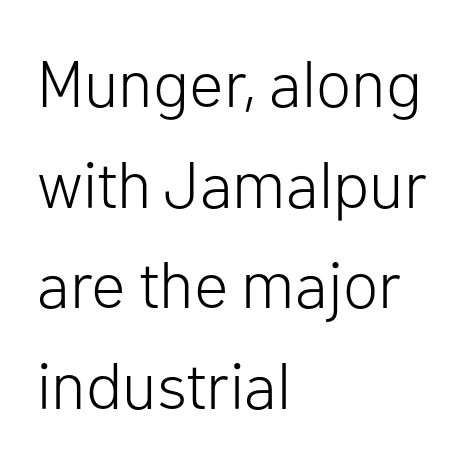
Q: Is the text bold? A: No.
Q: Is the text italic (slanted)? A: No, it is upright.
Q: Is the typeface a serif or a sans-serif typeface? A: Sans-serif.
Q: Is the text underlined? A: No.
Q: How is the paragraph aligned? A: Left-aligned.
Q: Is the spacing between letters normal or unusually wide? A: Normal.
Q: Is the spacing between lines tight, normal or loose? A: Normal.
Q: Width (condensed, normal, or wide)? A: Normal.
Q: Stroke contrast? A: Low.
Q: x-height? A: Medium.
Q: Monospaced? A: No.
